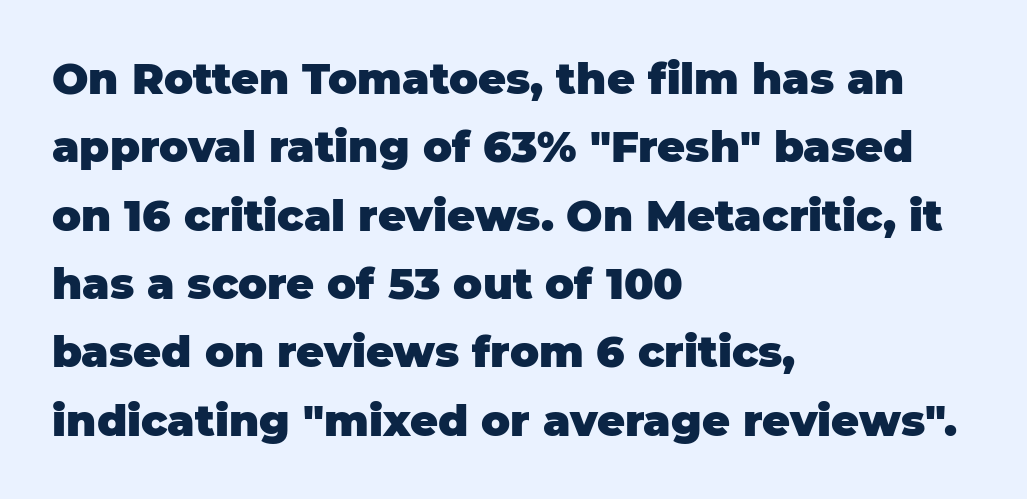
{"serif": "no", "italic": "no", "bold": "yes", "weight": "heavy", "width": "normal", "stroke_contrast": "low", "x_height": "large", "monospaced": "no", "underline": "no", "align": "left", "line_spacing": "normal", "line_spacing_ratio": 1.59, "letter_spacing": "normal", "letter_spacing_em": 0.0, "glyph_px": 43}
